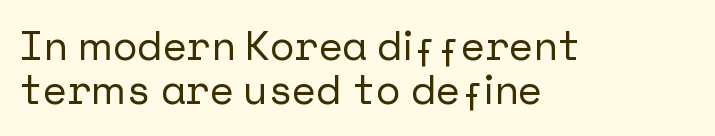
Q: Is the text italic (slanted)? A: No, it is upright.
Q: Is the typeface a serif or a sans-serif typeface? A: Sans-serif.
Q: Is the text underlined? A: No.
Q: How is the paragraph aligned? A: Left-aligned.
Q: Is the spacing between letters normal or unusually wide? A: Normal.
Q: Is the spacing between lines tight, normal or loose? A: Tight.
Q: Width (condensed, normal, or wide)? A: Normal.
Q: Stroke contrast? A: Low.
Q: x-height? A: Medium.
